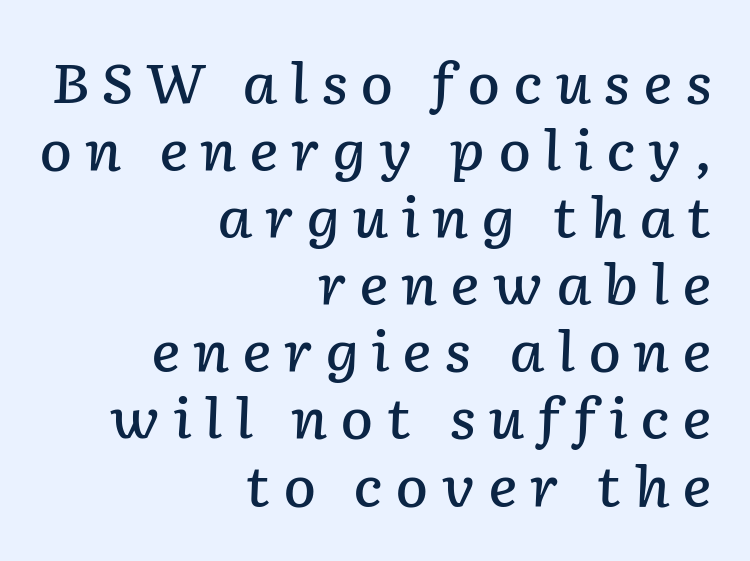
The image shows 55 px semibold type, italic (leaning right); set right-aligned, line spacing 1.22x, unusually wide letter spacing (+0.22 em), not underlined; low stroke contrast and a medium x-height.
